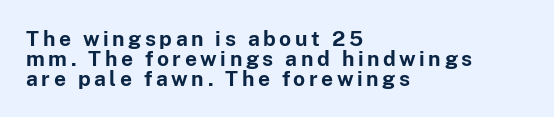
The image shows 21 px bold type, upright; set left-aligned, tight line spacing (0.95x), not underlined.
